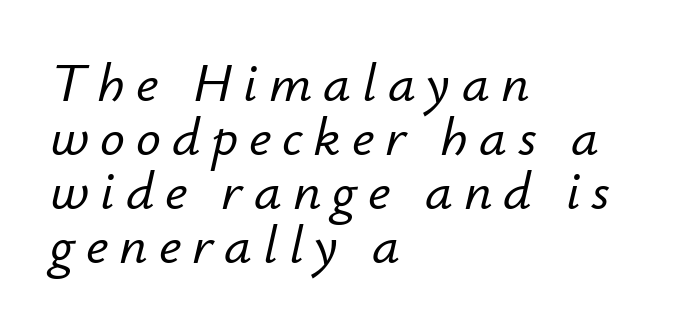
The image shows 55 px text type, italic (leaning right); set left-aligned, tight line spacing (0.98x), unusually wide letter spacing (+0.2 em), not underlined; low stroke contrast and a small x-height.
